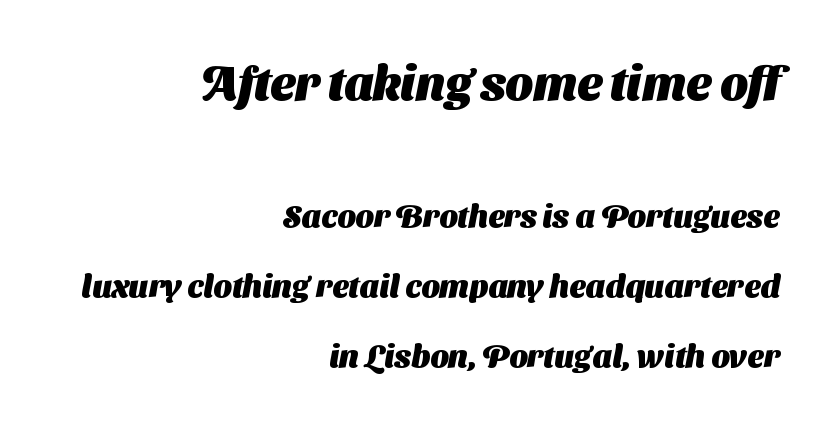
The image shows 48 px heavy sans-serif type; set right-aligned, loose line spacing (2.18x), normal letter spacing, not underlined; the first (top) block is 1.5x larger; medium stroke contrast and a medium x-height.
